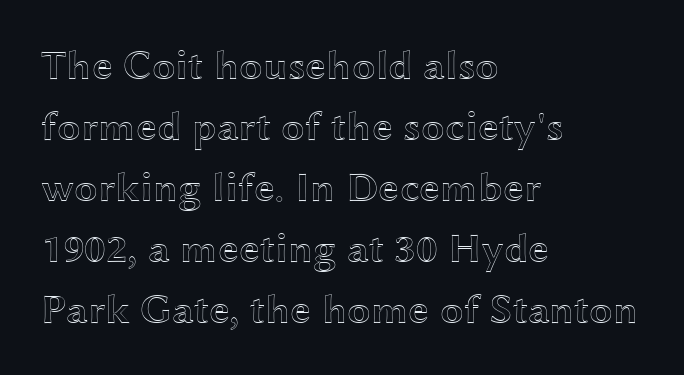
{"italic": "no", "width": "wide", "x_height": "medium", "monospaced": "no", "underline": "no", "align": "left", "line_spacing": "normal", "line_spacing_ratio": 1.45, "letter_spacing": "normal", "letter_spacing_em": 0.0, "glyph_px": 42}
